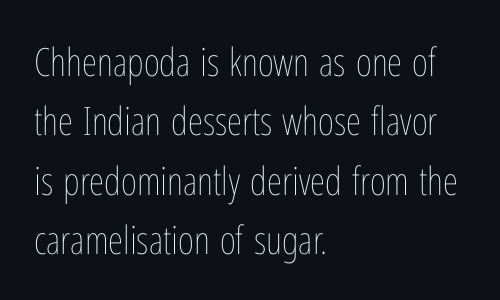
{"italic": "no", "bold": "no", "weight": "thin", "width": "condensed", "stroke_contrast": "low", "x_height": "medium", "monospaced": "no", "underline": "no", "align": "left", "line_spacing": "normal", "line_spacing_ratio": 1.52, "letter_spacing": "normal", "letter_spacing_em": 0.0, "glyph_px": 39}
